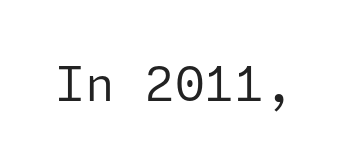
The image shows 48 px regular-weight sans-serif type, upright; set normal letter spacing, not underlined; low stroke contrast and a medium x-height.
